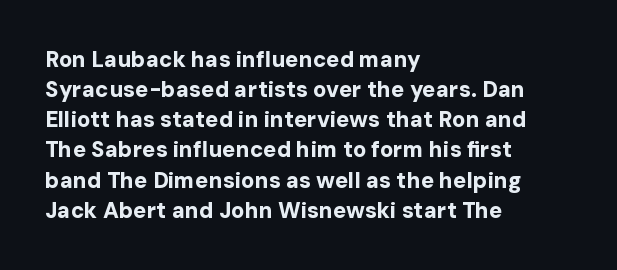
The image shows 22 px bold type, upright; set left-aligned, normal line spacing (1.37x), normal letter spacing, not underlined.
